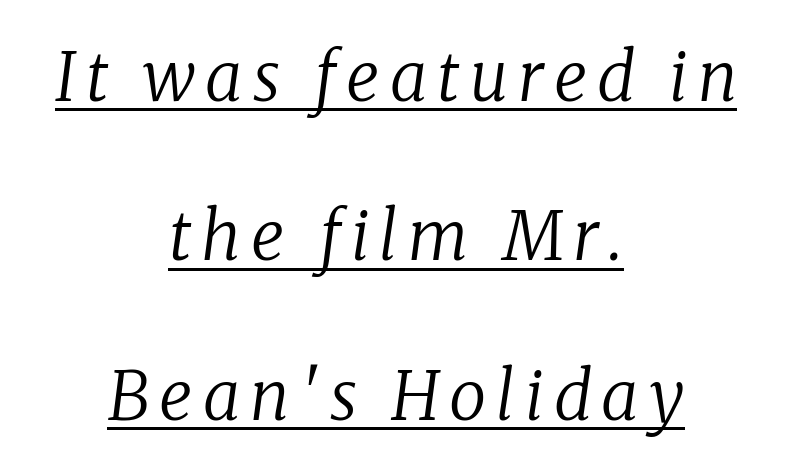
Varying glyph widths throughout — classic text-font behaviour. The letters look calm and open, with moderate or lighter stems. Both edges are ragged and mirror each other, which tells us the setting is centered. Compared with ordinary roman type, these characters are visibly tilted.
